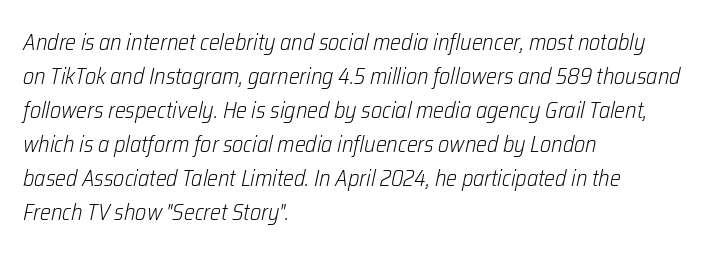
A light-to-regular cut is what we see here. Look at the tracking — it's just the regular setting, nothing added. Is the type slanted? Yes — the strokes lean at a clear angle. Horizontal bands of white between lines are of average thickness. Every row of glyphs begins at an identical x-position on the left.
